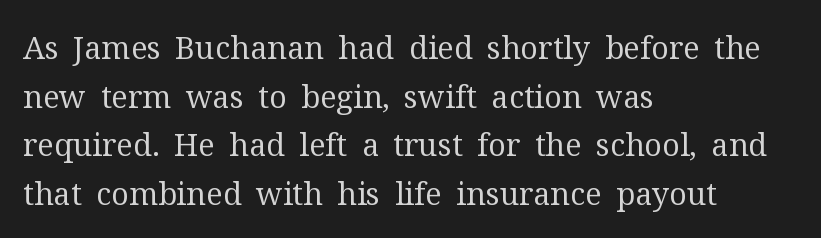
The image shows 31 px regular-weight serif type, upright; set left-aligned, normal line spacing (1.57x), normal letter spacing, not underlined; medium stroke contrast and a medium x-height.
